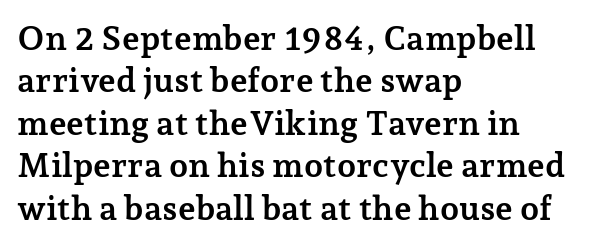
{"serif": "yes", "italic": "no", "bold": "yes", "weight": "semibold", "width": "normal", "stroke_contrast": "low", "x_height": "medium", "monospaced": "no", "underline": "no", "align": "left", "line_spacing": "normal", "line_spacing_ratio": 1.25, "letter_spacing": "normal", "letter_spacing_em": 0.0, "glyph_px": 34}
